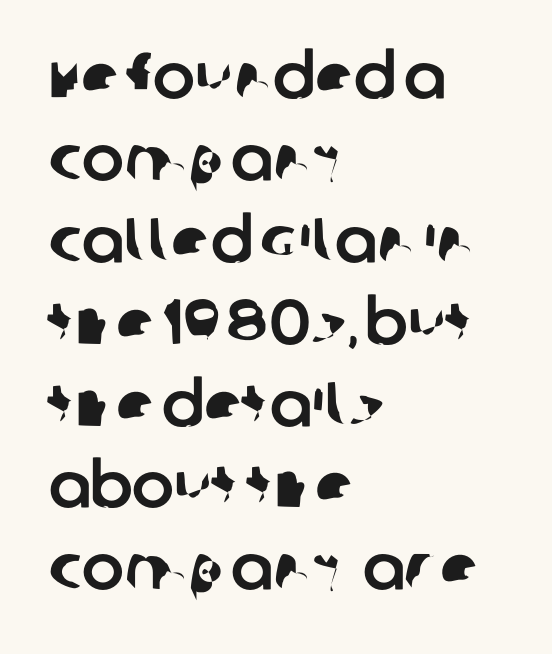
{"serif": "no", "width": "normal", "stroke_contrast": "low", "x_height": "large", "monospaced": "no", "underline": "no", "align": "left", "line_spacing": "normal", "line_spacing_ratio": 1.3, "letter_spacing": "normal", "letter_spacing_em": 0.0, "glyph_px": 63}
